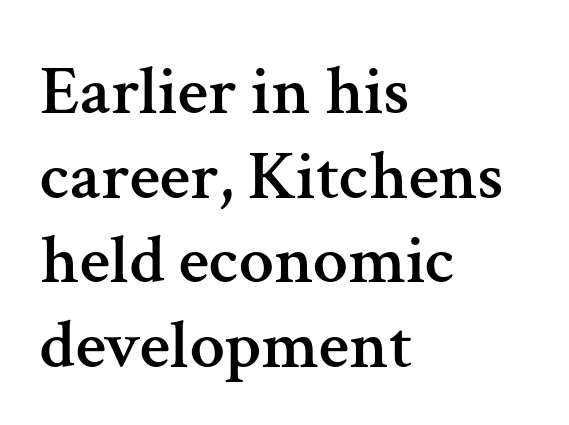
This rendering leaves character spacing at its baseline value. Little horizontal feet cap the strokes, marking this as serif type. Spacing verdict: proportional, widths tailored to each character. The lettering stays uniformly vertical, giving the passage a roman look. Visually the block forms a straight wall on the left and a jagged coastline on the right.
